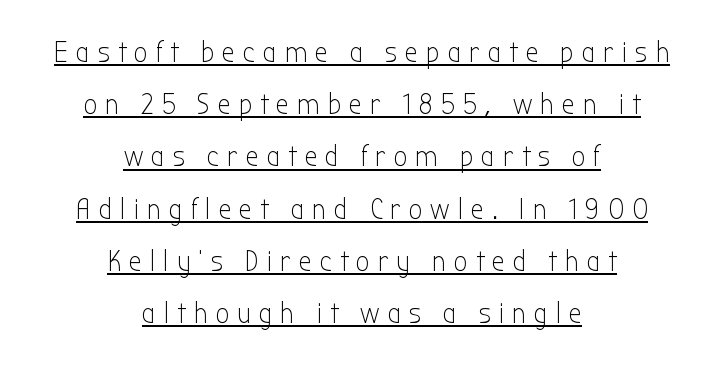
The image shows 29 px light, condensed sans-serif type, upright; set centered, line spacing 1.8x, unusually wide letter spacing (+0.28 em), underlined; low stroke contrast and a medium x-height.
